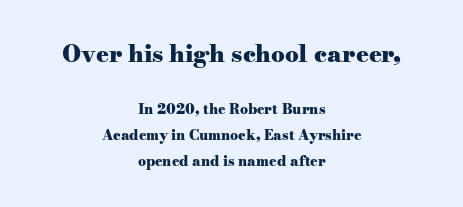
Q: Is the text bold? A: Yes.
Q: Is the text italic (slanted)? A: No, it is upright.
Q: Is the text underlined? A: No.
Q: How is the paragraph aligned? A: Centered.
Q: Is the spacing between letters normal or unusually wide? A: Normal.
Q: Which block of text is set in a larger size, the first (top) or the second (bottom)? A: The first (top) one.
